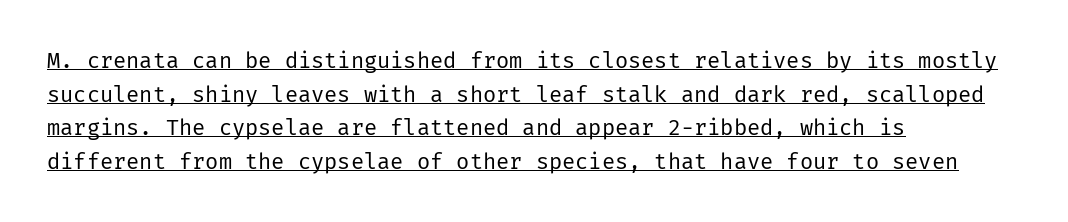
{"italic": "no", "bold": "no", "underline": "yes", "align": "left", "line_spacing": "normal", "line_spacing_ratio": 1.53, "letter_spacing": "normal", "letter_spacing_em": 0.0, "glyph_px": 22}
